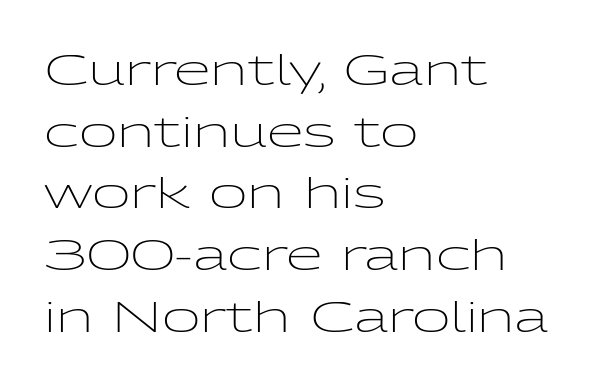
The image shows 42 px light, wide sans-serif type, upright; set left-aligned, normal line spacing (1.47x), normal letter spacing, not underlined; low stroke contrast and a medium x-height.
